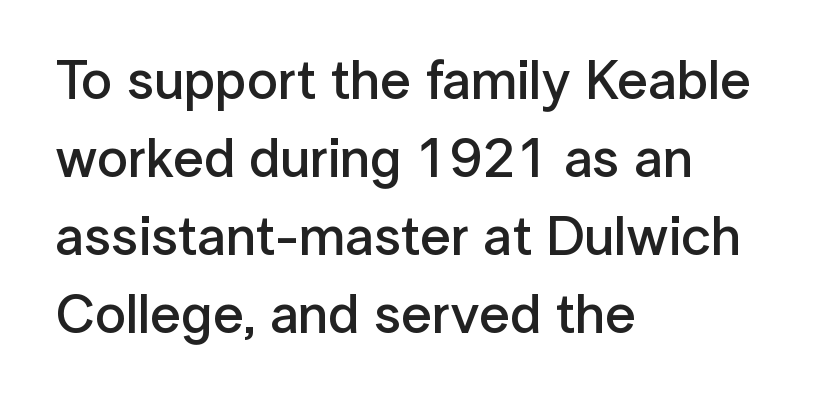
The face used here is proportionally spaced, like ordinary book or web type. The glyphs in this specimen are sans serif. This sample uses an upright cut, with every glyph sitting square on the baseline. The strokes are fattened partway — semibold, not bold.
